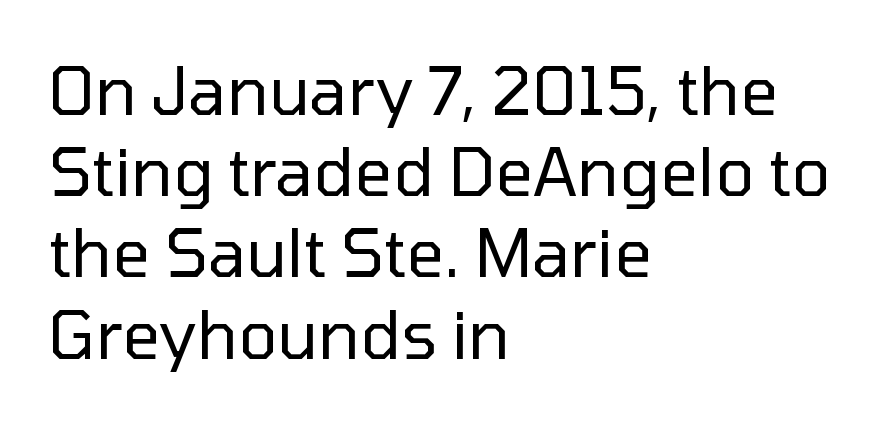
The image shows 66 px regular-weight sans-serif type, upright; set left-aligned, line spacing 1.23x, normal letter spacing, not underlined; low stroke contrast and a medium x-height.
